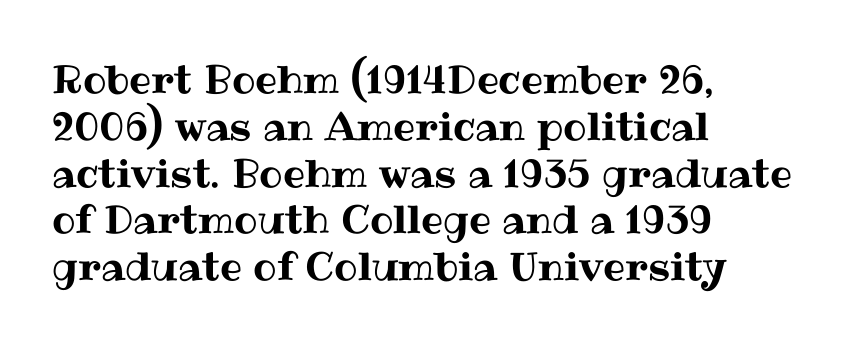
The image shows 39 px text type, upright; set left-aligned, line spacing 1.2x, normal letter spacing, not underlined; medium stroke contrast and a medium x-height.
